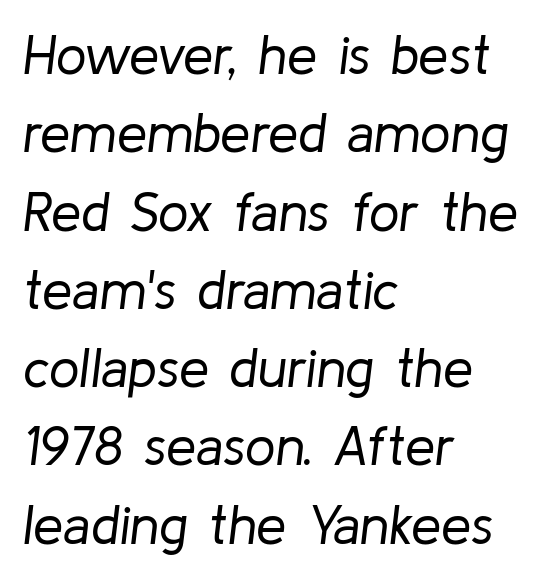
Bare-footed words on every line. Each word holds together tightly as a unit, with standard inter-letter gaps. No letter is thick-stroked: the sample isn't bold. If you drew a line through each stem, it would be angled.
